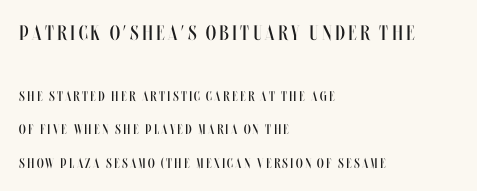
No heavy texture on the line: the type isn't bold. Any mark beneath the type? The region is blank. Is the block centered? No — it sits flush against the left margin. If you squint, the top block still reads clearly — it's the larger of the two. The lettering holds an erect, upright posture throughout. A great deal of white space separates one row of letters from the next.
